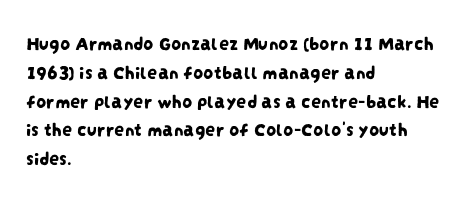
The image shows 20 px text type; set left-aligned, normal line spacing (1.44x), normal letter spacing, not underlined.
